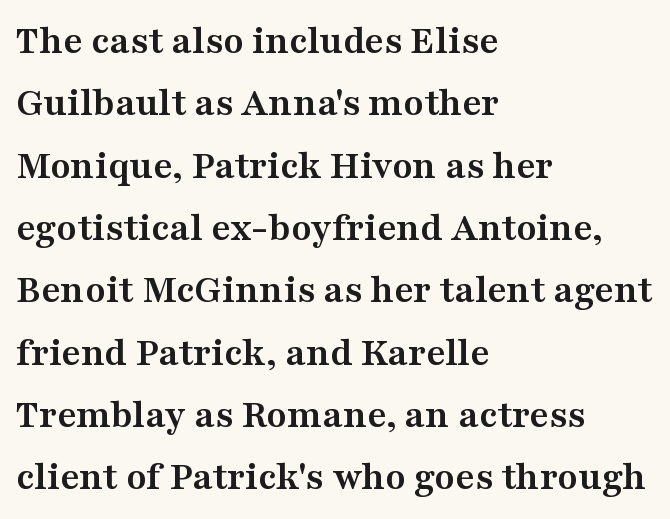
This sample has the flowing, uneven cadence of proportional lettering. Rendered with straight, roman letterforms. What's the leading like? Ordinary, nothing unusual. Bare-footed words on every line.
